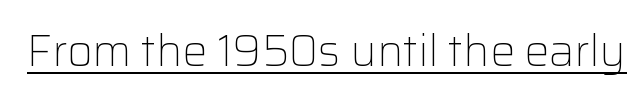
Q: Is the text bold? A: No.
Q: Is the text italic (slanted)? A: No, it is upright.
Q: Is the typeface a serif or a sans-serif typeface? A: Sans-serif.
Q: Is the text underlined? A: Yes.
Q: Is the spacing between letters normal or unusually wide? A: Normal.
Q: Width (condensed, normal, or wide)? A: Normal.
Q: Stroke contrast? A: Low.
Q: x-height? A: Medium.
Q: Monospaced? A: No.
